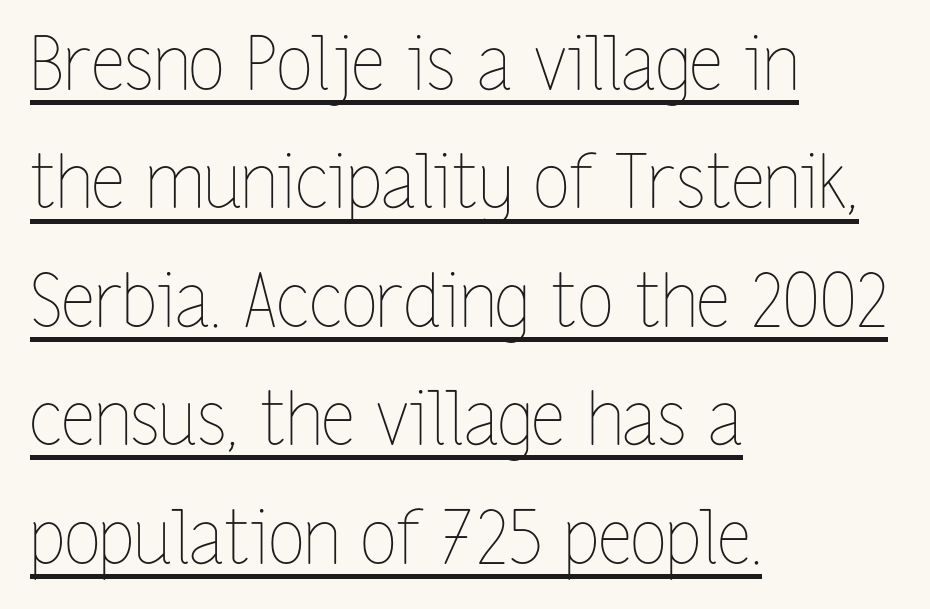
Q: Is the text bold? A: No.
Q: Is the text italic (slanted)? A: No, it is upright.
Q: Is the text underlined? A: Yes.
Q: How is the paragraph aligned? A: Left-aligned.
Q: Is the spacing between letters normal or unusually wide? A: Normal.
Q: Is the spacing between lines tight, normal or loose? A: Normal.
Q: Width (condensed, normal, or wide)? A: Condensed.
Q: Stroke contrast? A: Low.
Q: x-height? A: Medium.
Q: Monospaced? A: No.
